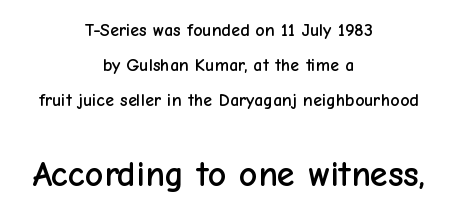
Q: Is the text italic (slanted)? A: No, it is upright.
Q: Is the typeface a serif or a sans-serif typeface? A: Sans-serif.
Q: Is the text underlined? A: No.
Q: How is the paragraph aligned? A: Centered.
Q: Is the spacing between letters normal or unusually wide? A: Normal.
Q: Is the spacing between lines tight, normal or loose? A: Loose.
Q: Which block of text is set in a larger size, the first (top) or the second (bottom)? A: The second (bottom) one.
Q: Width (condensed, normal, or wide)? A: Normal.
Q: Stroke contrast? A: Low.
Q: x-height? A: Medium.
Q: Monospaced? A: No.
